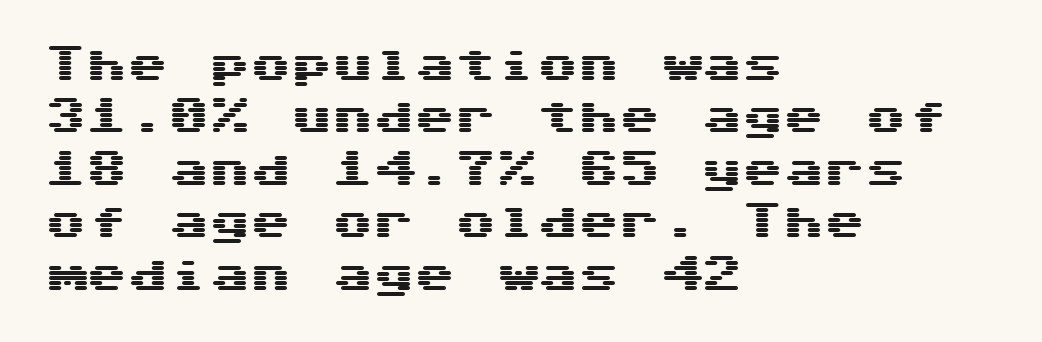
Decoration check: the copy has no underline. The passage shown stacks its lines at a standard gap. This sample uses plain, unmodified letter spacing. These lines are set flush left with a ragged right edge.
